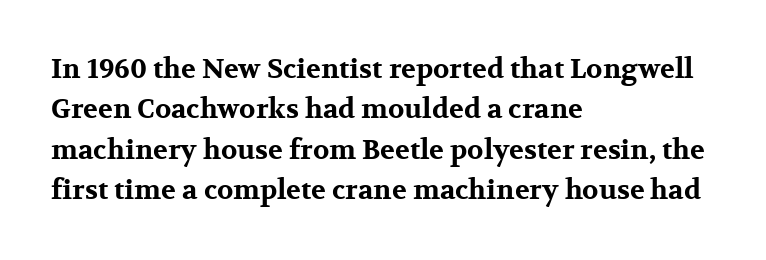
Look at the tracking — it's just the regular setting, nothing added. A classic flush-left, rag-right setting is used for this passage. Lines of text with bare space underneath. The font's upright variant was chosen for this text.
